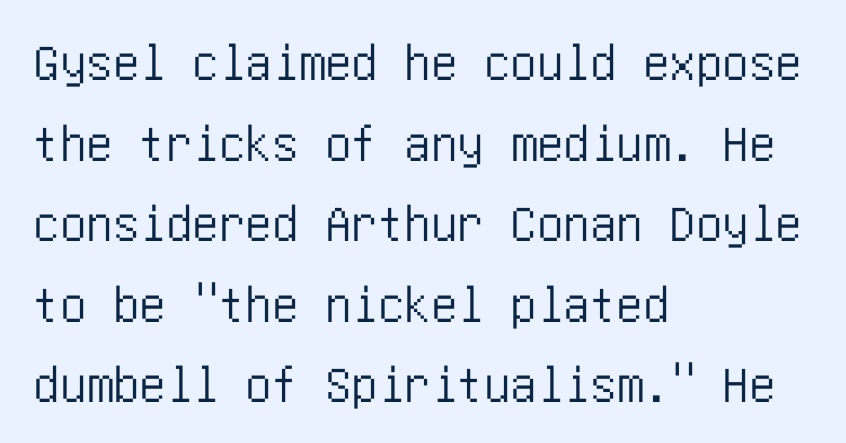
The image shows 53 px condensed sans-serif type, upright; set left-aligned, normal line spacing (1.52x), normal letter spacing, not underlined; low stroke contrast and a large x-height.
